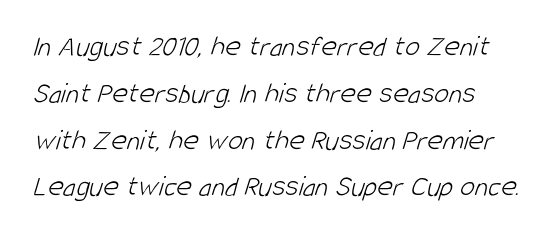
The image shows 30 px light, condensed sans-serif type; set normal line spacing (1.56x), normal letter spacing, not underlined; low stroke contrast and a large x-height.
